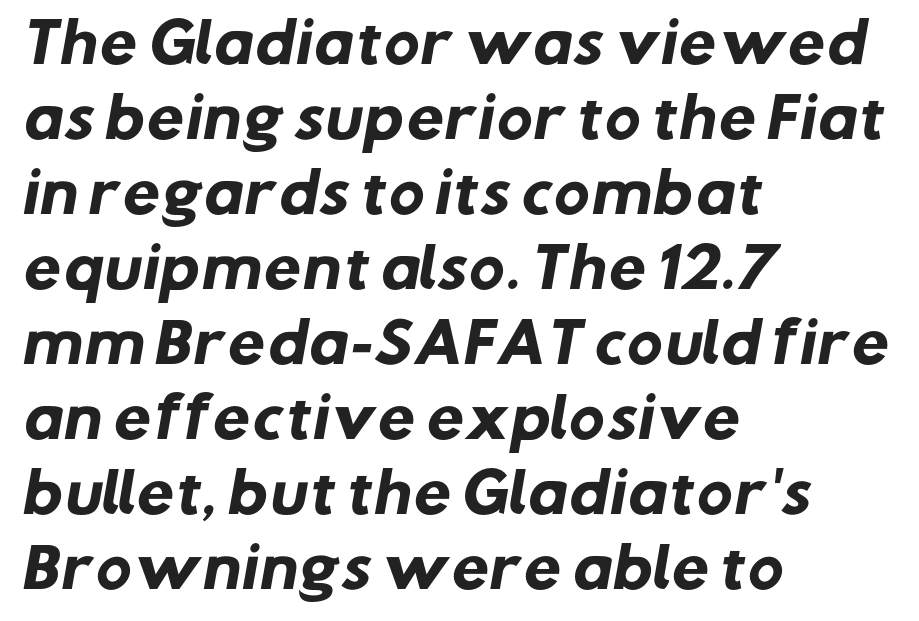
The image shows 54 px heavy sans-serif type; set left-aligned, normal line spacing (1.39x), normal letter spacing, not underlined; low stroke contrast and a medium x-height.
